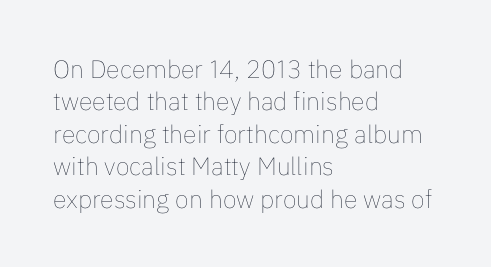
The image shows 25 px text type, upright; set left-aligned, normal line spacing (1.3x), normal letter spacing, not underlined.
